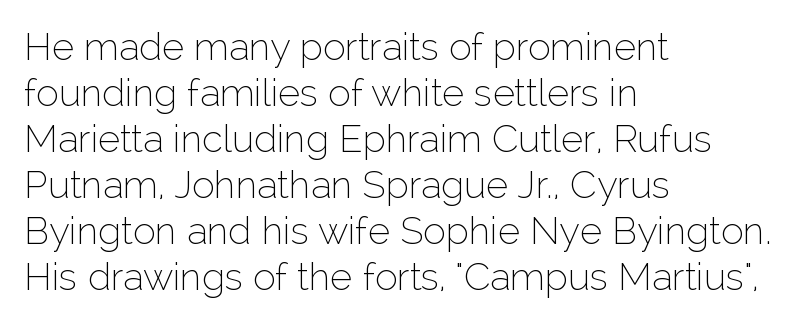
Tall strokes in this sample are plumb rather than angled. The specimen omits any rule beneath the text block's lines. The characters are drawn with everyday or finer stroke widths. Looks like regular typesetting: each glyph gets only the width it needs. Is this a sans? Yes — the strokes have no serifs.
